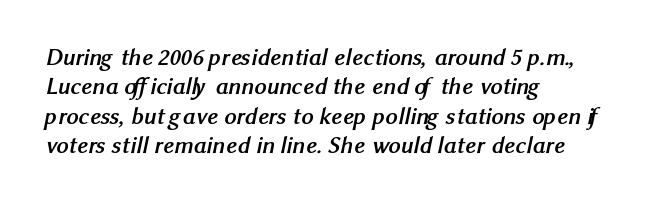
Q: Is the text bold? A: Yes.
Q: Is the text underlined? A: No.
Q: How is the paragraph aligned? A: Left-aligned.
Q: Is the spacing between letters normal or unusually wide? A: Normal.
